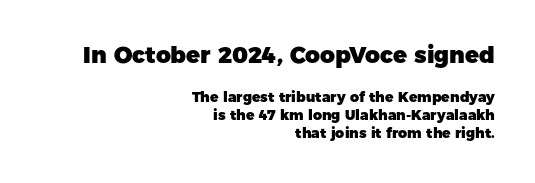
The image shows 23 px bold type, upright; set right-aligned, normal line spacing (1.29x), normal letter spacing, not underlined; the first (top) block is 1.64x larger.
